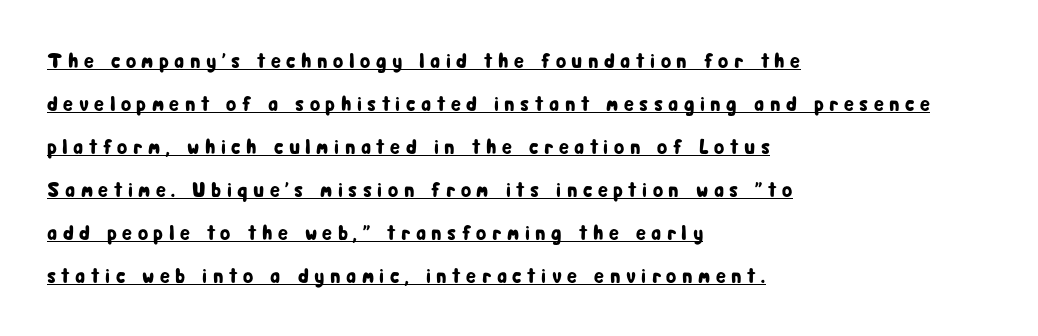
The passage shown stacks its lines with a broad gap. Tracking value appears strongly positive — letters spread wide. Unlike italic type, these characters show no tilt at all. Each line of the rendering has a horizontal stroke beneath the glyphs.
